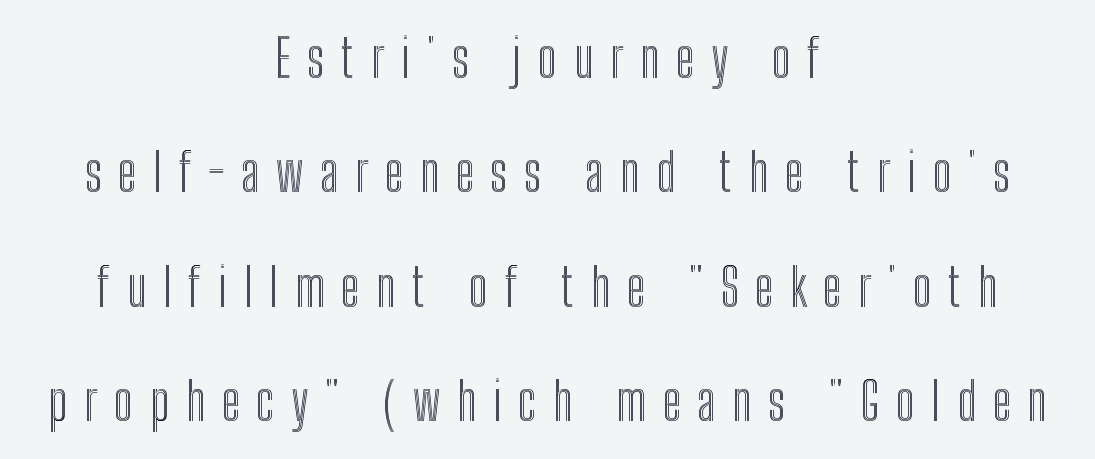
You can tell it's not italic because the verticals are truly vertical. Quick note: underline off. This sample is center-justified, so both line endings float freely. Airy leading. Character widths vary here, with narrow letters taking less room than wide ones.
